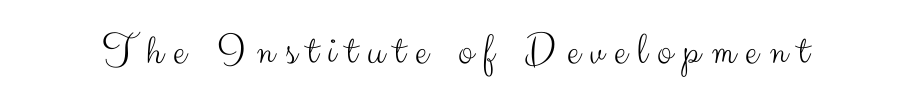
The letterforms sit at book weight or below. Note the varied advance widths — an 'i' is clearly narrower than an 'm'. Descender tails drop into unmarked territory. Classification — sans serif. Substantial extra tracking has been applied to these lines.
